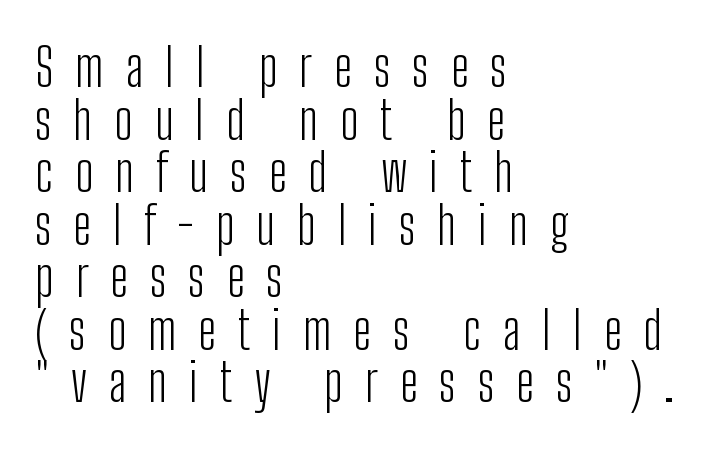
The image shows 52 px light, condensed sans-serif type, upright; set left-aligned, tight line spacing (1.01x), unusually wide letter spacing (+0.42 em), not underlined; low stroke contrast and a medium x-height.
